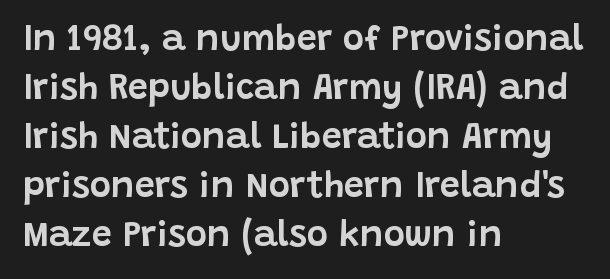
Q: Is the text italic (slanted)? A: No, it is upright.
Q: Is the typeface a serif or a sans-serif typeface? A: Sans-serif.
Q: Is the text underlined? A: No.
Q: How is the paragraph aligned? A: Left-aligned.
Q: Is the spacing between letters normal or unusually wide? A: Normal.
Q: Is the spacing between lines tight, normal or loose? A: Normal.
Q: Width (condensed, normal, or wide)? A: Normal.
Q: Stroke contrast? A: Low.
Q: x-height? A: Large.
Q: Monospaced? A: No.
